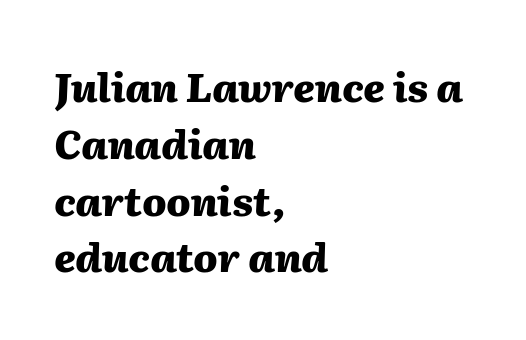
Q: Is the text bold? A: Yes.
Q: Is the text italic (slanted)? A: Yes, it leans right by about 2 degrees.
Q: Is the text underlined? A: No.
Q: How is the paragraph aligned? A: Left-aligned.
Q: Is the spacing between letters normal or unusually wide? A: Normal.
Q: Is the spacing between lines tight, normal or loose? A: Normal.
Q: Width (condensed, normal, or wide)? A: Normal.
Q: Stroke contrast? A: Medium.
Q: x-height? A: Medium.
Q: Monospaced? A: No.
